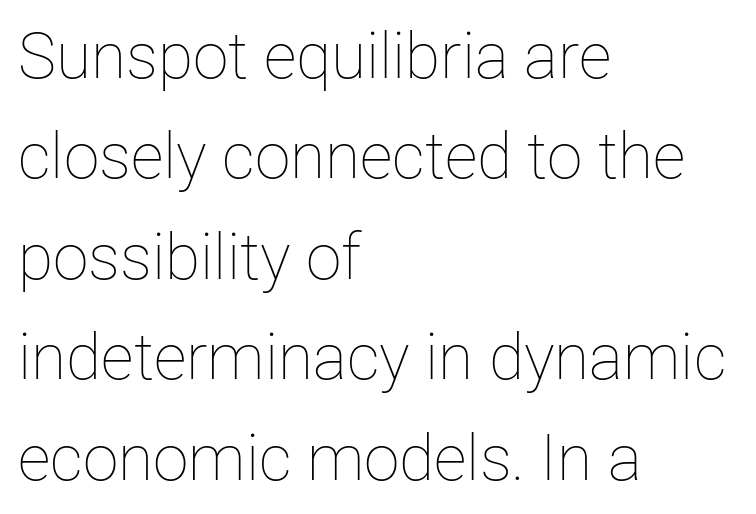
{"italic": "no", "bold": "no", "weight": "thin", "width": "normal", "stroke_contrast": "low", "x_height": "medium", "monospaced": "no", "underline": "no", "align": "left", "line_spacing": "normal", "line_spacing_ratio": 1.57, "letter_spacing": "normal", "letter_spacing_em": 0.0, "glyph_px": 64}
